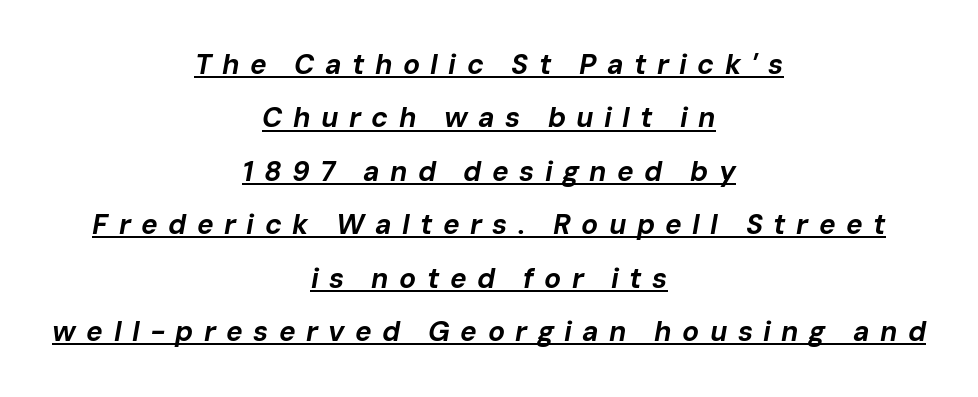
{"italic": "yes", "lean": "right", "slant_degrees": 10, "bold": "yes", "weight": "bold", "width": "normal", "stroke_contrast": "low", "x_height": "medium", "monospaced": "no", "underline": "yes", "align": "center", "line_spacing": "loose", "line_spacing_ratio": 1.91, "letter_spacing": "wide", "letter_spacing_em": 0.37, "glyph_px": 28}
